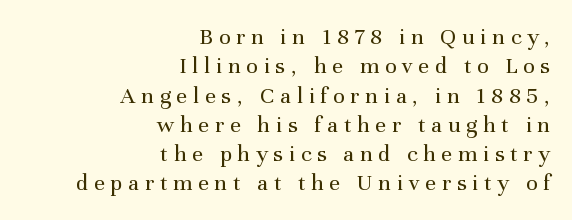
The image shows 24 px text type, upright; set right-aligned, line spacing 1.22x, unusually wide letter spacing (+0.24 em), not underlined.
